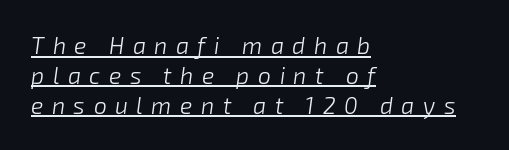
{"italic": "yes", "lean": "right", "slant_degrees": 8, "bold": "no", "underline": "yes", "align": "left", "line_spacing": "normal", "line_spacing_ratio": 1.3, "letter_spacing": "wide", "letter_spacing_em": 0.37, "glyph_px": 23}
